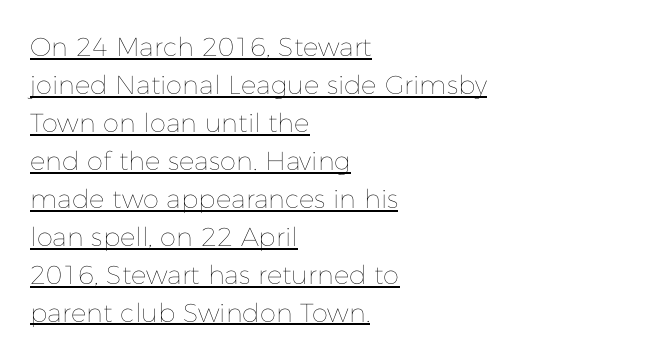
The image shows 26 px text type, upright; set left-aligned, normal line spacing (1.46x), normal letter spacing, underlined.
